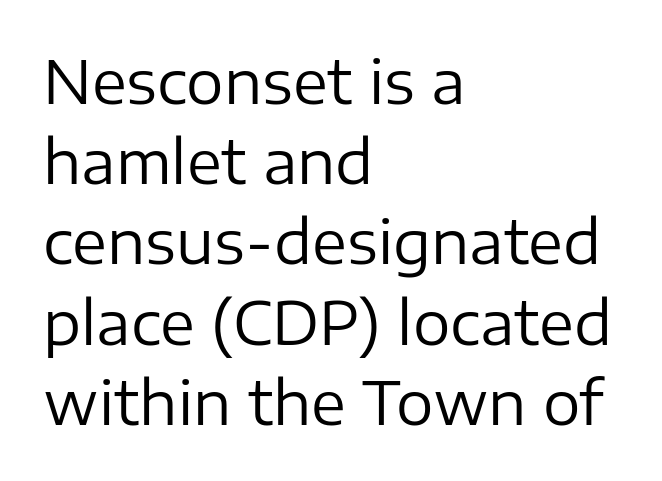
Q: Is the text bold? A: No.
Q: Is the text italic (slanted)? A: No, it is upright.
Q: Is the typeface a serif or a sans-serif typeface? A: Sans-serif.
Q: Is the text underlined? A: No.
Q: How is the paragraph aligned? A: Left-aligned.
Q: Is the spacing between letters normal or unusually wide? A: Normal.
Q: Is the spacing between lines tight, normal or loose? A: Normal.
Q: Width (condensed, normal, or wide)? A: Normal.
Q: Stroke contrast? A: Low.
Q: x-height? A: Medium.
Q: Monospaced? A: No.
